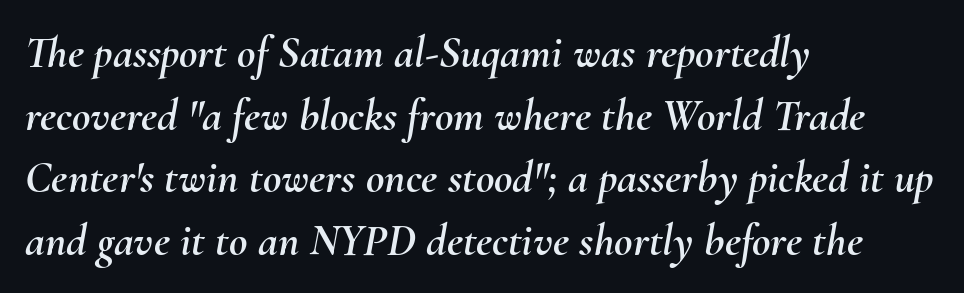
The image shows 45 px text type, italic (leaning right); set left-aligned, normal line spacing (1.39x), normal letter spacing, not underlined; medium stroke contrast and a small x-height.
